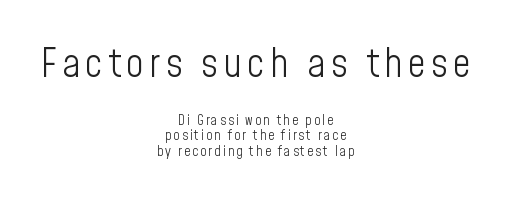
Here the designer chose a conventional face with non-uniform glyph widths. Unlike italic type, these characters show no tilt at all. The first block has been scaled up relative to the second. No extra ink here — the face is not bold.
